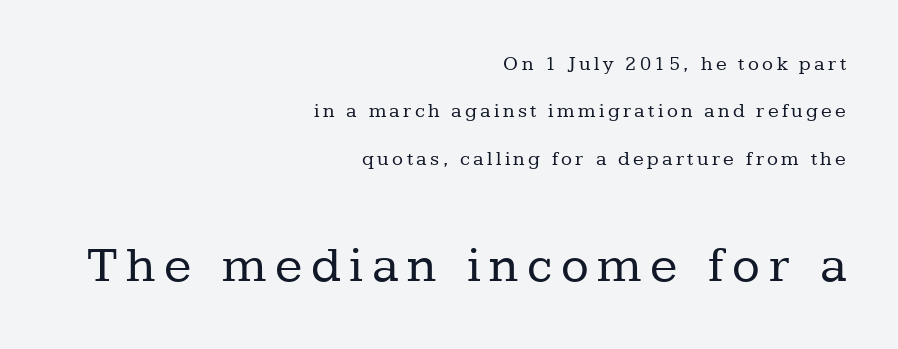
Q: Is the text bold? A: No.
Q: Is the text italic (slanted)? A: No, it is upright.
Q: Is the typeface a serif or a sans-serif typeface? A: Serif.
Q: Is the text underlined? A: No.
Q: How is the paragraph aligned? A: Right-aligned.
Q: Is the spacing between lines tight, normal or loose? A: Loose.
Q: Which block of text is set in a larger size, the first (top) or the second (bottom)? A: The second (bottom) one.
Q: Width (condensed, normal, or wide)? A: Normal.
Q: Stroke contrast? A: Low.
Q: x-height? A: Medium.
Q: Monospaced? A: No.
